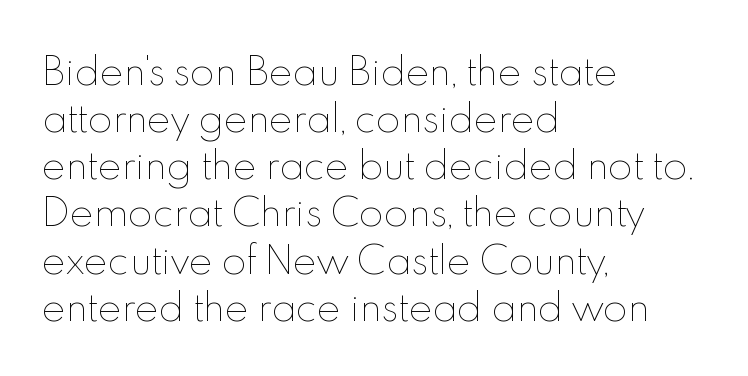
Q: Is the text bold? A: No.
Q: Is the text italic (slanted)? A: No, it is upright.
Q: Is the text underlined? A: No.
Q: How is the paragraph aligned? A: Left-aligned.
Q: Is the spacing between letters normal or unusually wide? A: Normal.
Q: Is the spacing between lines tight, normal or loose? A: Normal.
Q: Width (condensed, normal, or wide)? A: Normal.
Q: x-height? A: Small.
Q: Monospaced? A: No.
